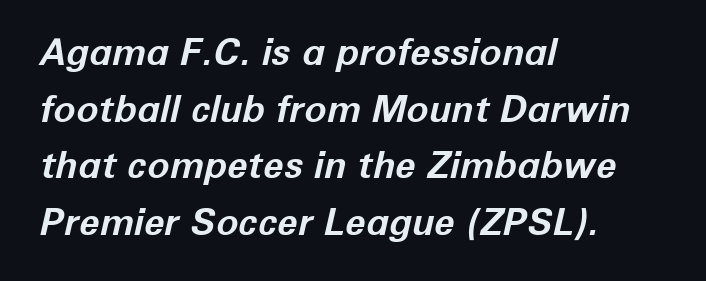
Q: Is the text bold? A: Yes.
Q: Is the text italic (slanted)? A: Yes, it leans right by about 12 degrees.
Q: Is the text underlined? A: No.
Q: How is the paragraph aligned? A: Left-aligned.
Q: Is the spacing between letters normal or unusually wide? A: Normal.
Q: Is the spacing between lines tight, normal or loose? A: Normal.
Q: Width (condensed, normal, or wide)? A: Normal.
Q: Stroke contrast? A: Low.
Q: x-height? A: Medium.
Q: Monospaced? A: No.
